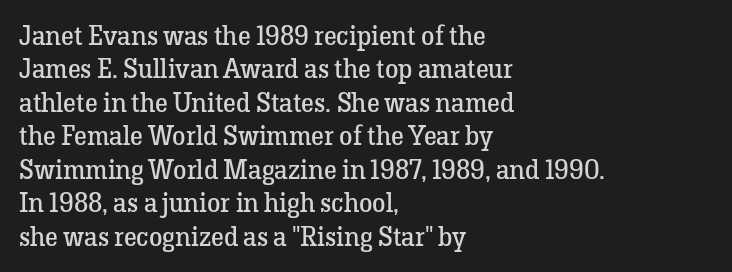
The image shows 27 px text type, upright; set left-aligned, line spacing 1.24x, normal letter spacing, not underlined.
